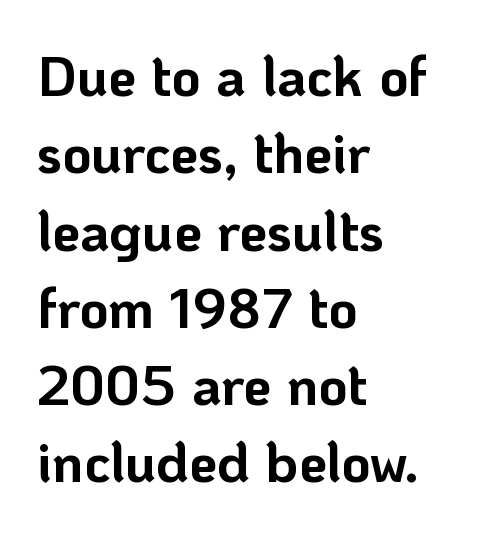
Q: Is the text bold? A: Yes.
Q: Is the text italic (slanted)? A: No, it is upright.
Q: Is the typeface a serif or a sans-serif typeface? A: Sans-serif.
Q: Is the text underlined? A: No.
Q: How is the paragraph aligned? A: Left-aligned.
Q: Is the spacing between letters normal or unusually wide? A: Normal.
Q: Is the spacing between lines tight, normal or loose? A: Normal.
Q: Width (condensed, normal, or wide)? A: Normal.
Q: Stroke contrast? A: Low.
Q: x-height? A: Medium.
Q: Monospaced? A: No.
